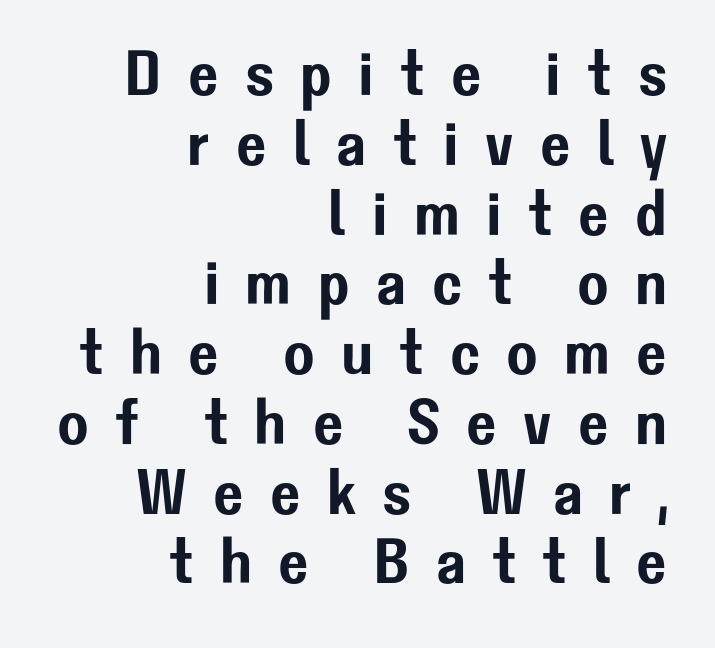
The image shows 64 px sans-serif type, upright; set right-aligned, tight line spacing (1.09x), unusually wide letter spacing (+0.41 em), not underlined; low stroke contrast and a medium x-height.
